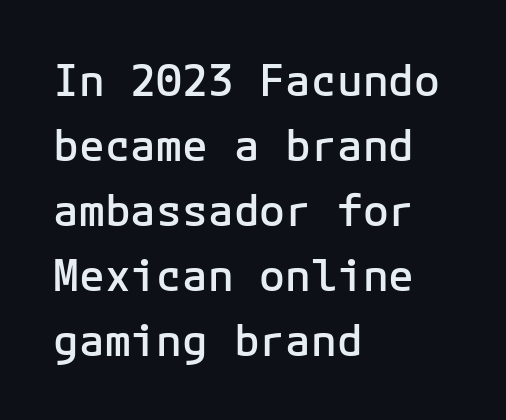
Q: Is the text bold? A: Semi-bold.
Q: Is the text italic (slanted)? A: No, it is upright.
Q: Is the typeface a serif or a sans-serif typeface? A: Sans-serif.
Q: Is the text underlined? A: No.
Q: How is the paragraph aligned? A: Left-aligned.
Q: Is the spacing between letters normal or unusually wide? A: Normal.
Q: Is the spacing between lines tight, normal or loose? A: Normal.
Q: Width (condensed, normal, or wide)? A: Normal.
Q: Stroke contrast? A: Low.
Q: x-height? A: Medium.
